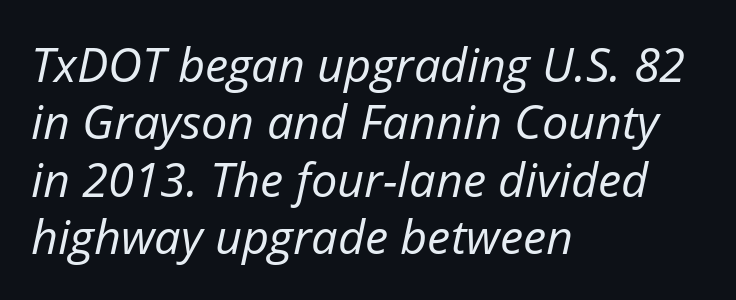
The image shows 47 px regular-weight type, italic (leaning right); set left-aligned, line spacing 1.22x, normal letter spacing, not underlined; low stroke contrast and a medium x-height.
